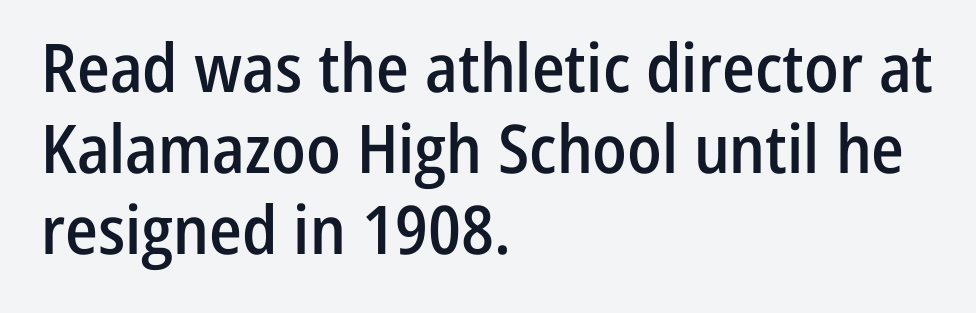
The image shows 67 px semibold, condensed sans-serif type, upright; set left-aligned, line spacing 1.21x, normal letter spacing, not underlined; low stroke contrast and a medium x-height.
